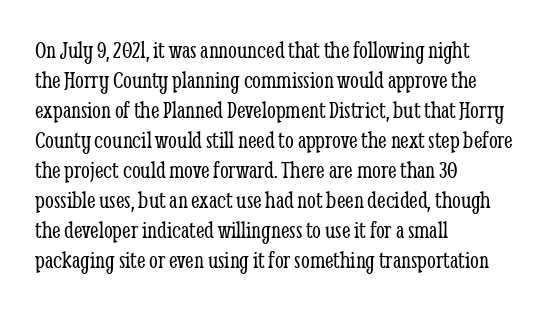
{"italic": "no", "bold": "no", "underline": "no", "align": "left", "line_spacing_ratio": 1.2, "letter_spacing": "normal", "letter_spacing_em": 0.0, "glyph_px": 25}
